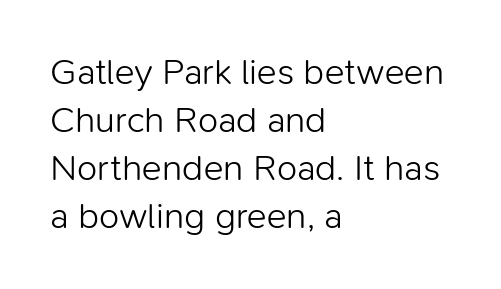
The image shows 37 px light sans-serif type, upright; set left-aligned, normal line spacing (1.3x), normal letter spacing, not underlined; low stroke contrast and a medium x-height.
